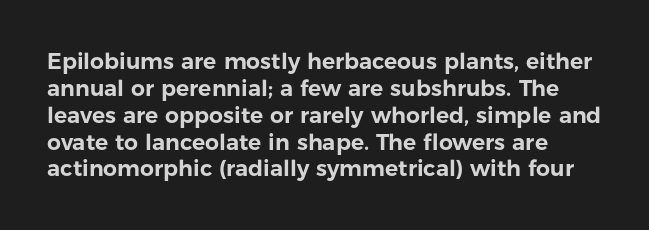
The gaps between neighbouring characters are ordinary and unremarkable. Is there any slant? The stems are plumb. Lines of text with bare space underneath.
